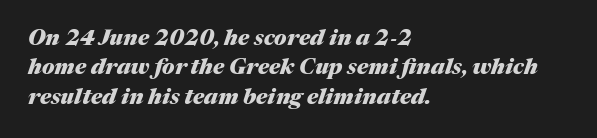
A typesetter would call this zero additional tracking. Rows of type keep a routine distance in the vertical direction. These lines stack with their left ends in a neat column. Chunky letters — that's bold for sure.
